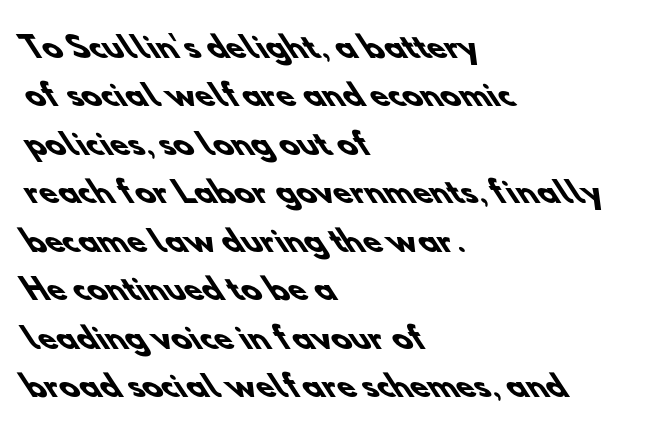
Vertical spacing — default. Check under the words: just untouched page. Visually the block forms a straight wall on the left and a jagged coastline on the right. Compared with typical body copy, the letter spacing here is the same. The passage shown is typed in a proportional face where columns would drift.
